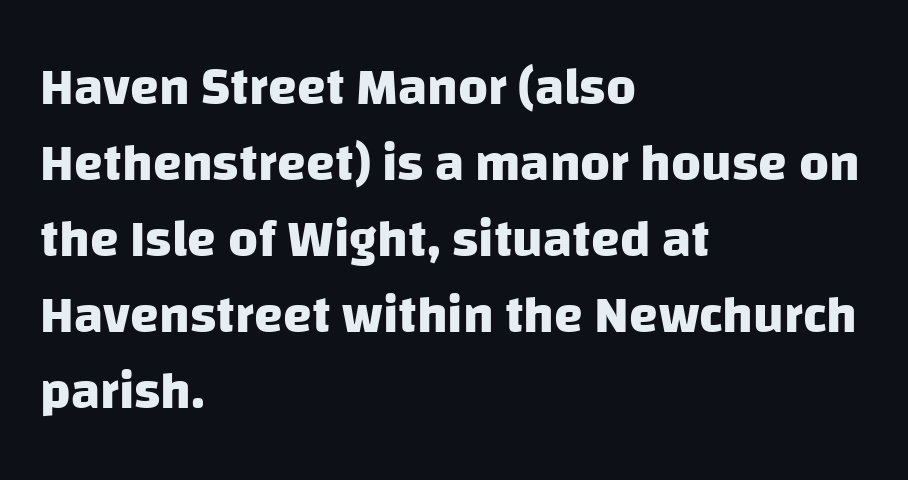
Q: Is the text bold? A: Yes.
Q: Is the typeface a serif or a sans-serif typeface? A: Sans-serif.
Q: Is the text underlined? A: No.
Q: How is the paragraph aligned? A: Left-aligned.
Q: Is the spacing between letters normal or unusually wide? A: Normal.
Q: Is the spacing between lines tight, normal or loose? A: Normal.
Q: Width (condensed, normal, or wide)? A: Normal.
Q: Stroke contrast? A: Low.
Q: x-height? A: Large.
Q: Monospaced? A: No.
